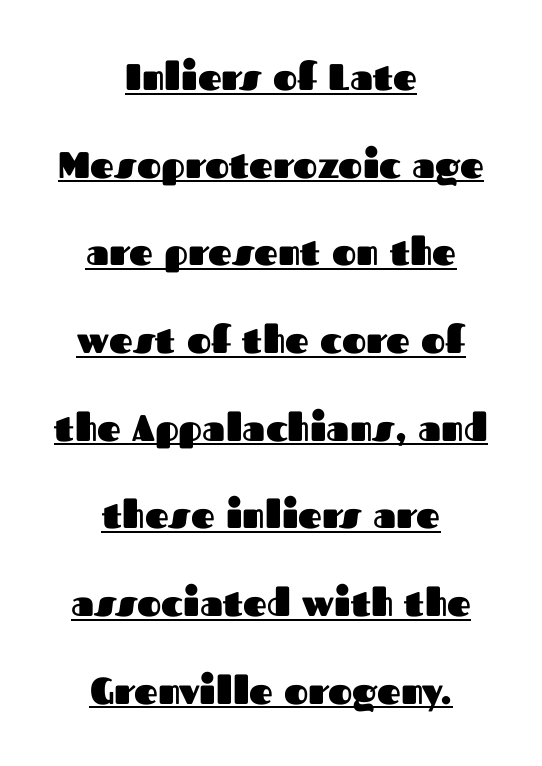
Q: Is the text bold? A: Yes.
Q: Is the text italic (slanted)? A: No, it is upright.
Q: Is the typeface a serif or a sans-serif typeface? A: Sans-serif.
Q: Is the text underlined? A: Yes.
Q: How is the paragraph aligned? A: Centered.
Q: Is the spacing between letters normal or unusually wide? A: Normal.
Q: Is the spacing between lines tight, normal or loose? A: Loose.
Q: Width (condensed, normal, or wide)? A: Normal.
Q: Stroke contrast? A: Medium.
Q: x-height? A: Medium.
Q: Monospaced? A: No.
